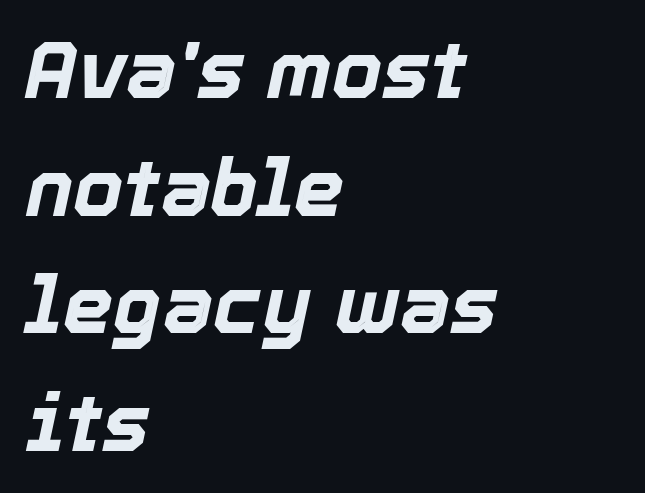
{"italic": "yes", "lean": "right", "slant_degrees": 12, "bold": "yes", "weight": "bold", "width": "normal", "x_height": "medium", "monospaced": "no", "underline": "no", "align": "left", "line_spacing": "normal", "line_spacing_ratio": 1.47, "letter_spacing": "normal", "letter_spacing_em": 0.0, "glyph_px": 80}
